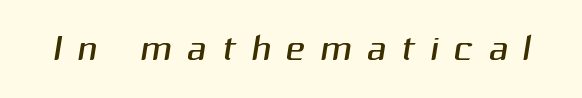
The image shows 55 px light sans-serif type; set unusually wide letter spacing (+0.26 em), not underlined; medium stroke contrast and a medium x-height.
